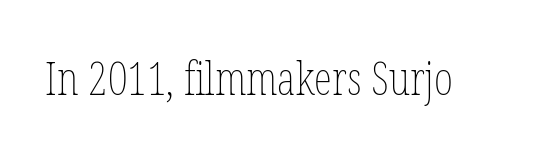
Q: Is the text bold? A: No.
Q: Is the text italic (slanted)? A: No, it is upright.
Q: Is the text underlined? A: No.
Q: Is the spacing between letters normal or unusually wide? A: Normal.
Q: Width (condensed, normal, or wide)? A: Condensed.
Q: Stroke contrast? A: Low.
Q: x-height? A: Medium.
Q: Monospaced? A: No.
